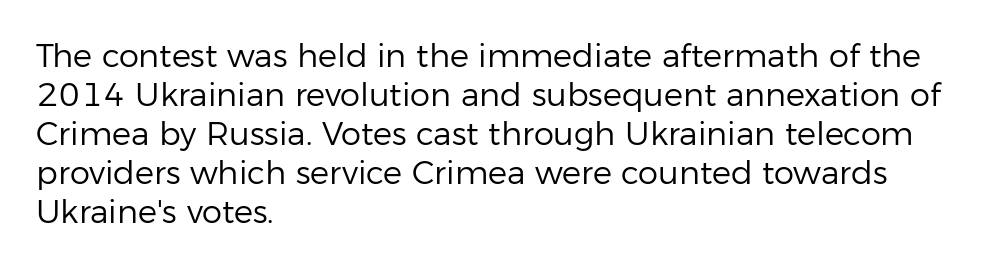
The lettering stays uniformly vertical, giving the passage a roman look. Observe the ordinary spacing: letters are neighbours, not strangers. The foot of each line stays bare and open. The passage is arranged the way most books set body copy — flush left. Stem width sits at or under what a default text font uses. Is this a fixed-width face? No — the glyphs have proportional, varying widths.
